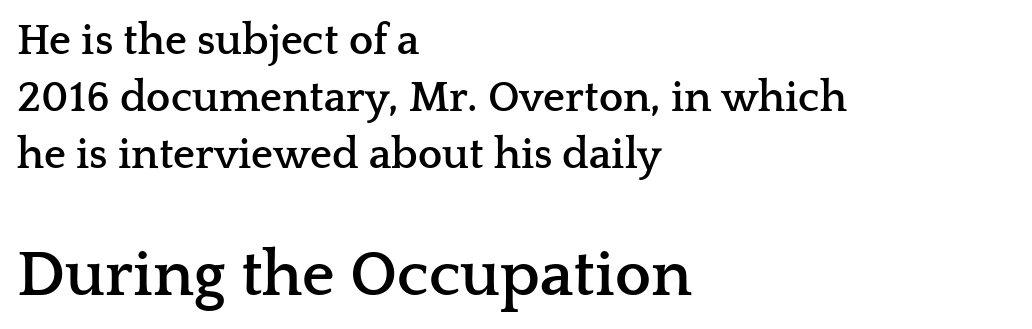
{"serif": "yes", "italic": "no", "bold": "yes", "weight": "semibold", "width": "wide", "stroke_contrast": "low", "x_height": "medium", "monospaced": "no", "underline": "no", "align": "left", "line_spacing": "normal", "line_spacing_ratio": 1.33, "letter_spacing": "normal", "letter_spacing_em": 0.0, "larger_block": "second", "size_ratio": 1.49, "glyph_px": 64}
